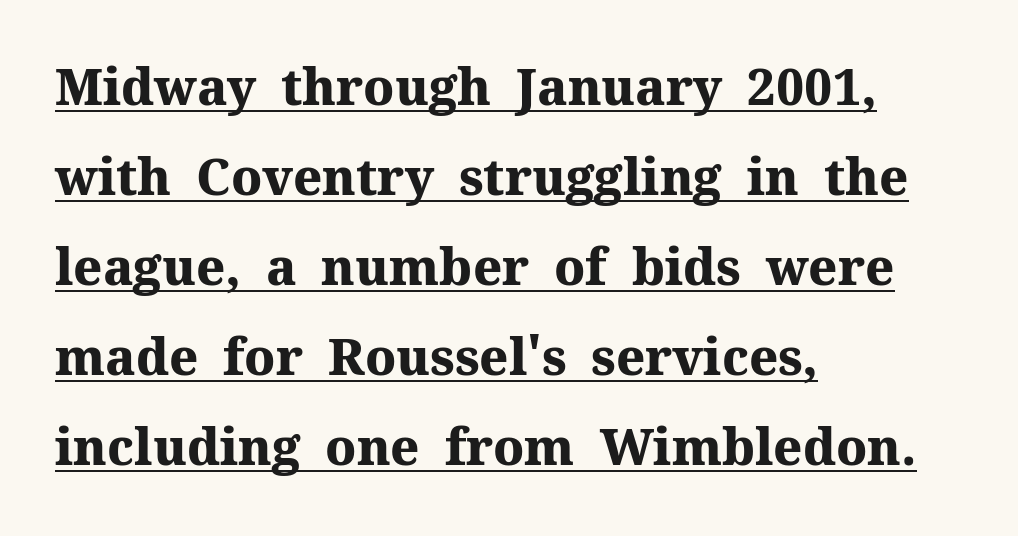
{"serif": "yes", "italic": "no", "bold": "yes", "weight": "heavy", "width": "normal", "stroke_contrast": "medium", "x_height": "medium", "monospaced": "no", "underline": "yes", "align": "left", "line_spacing_ratio": 1.8, "letter_spacing": "normal", "letter_spacing_em": 0.0, "glyph_px": 50}
